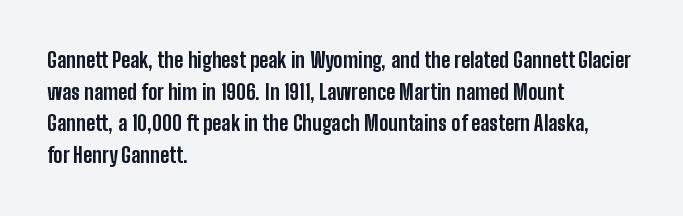
This is roman type, the default non-slanted kind. Observe the ordinary spacing: letters are neighbours, not strangers. The space between consecutive lines is moderate. Leftover space on each line is placed entirely after the last word. The string is rendered with underlining switched off. What weight is shown? A full bold with thick strokes.
